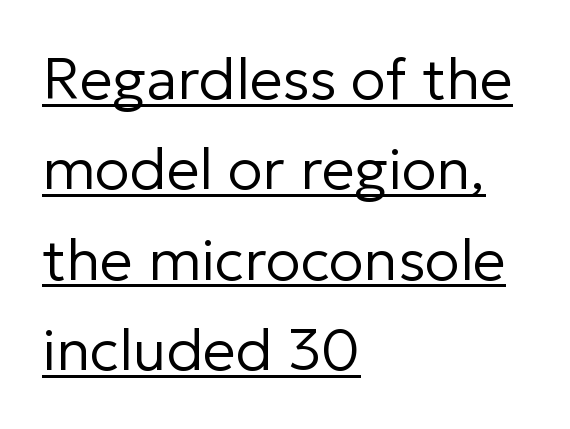
{"serif": "no", "italic": "no", "bold": "no", "weight": "regular", "width": "normal", "stroke_contrast": "low", "x_height": "medium", "monospaced": "no", "underline": "yes", "align": "left", "line_spacing": "normal", "line_spacing_ratio": 1.56, "letter_spacing": "normal", "letter_spacing_em": 0.0, "glyph_px": 58}
